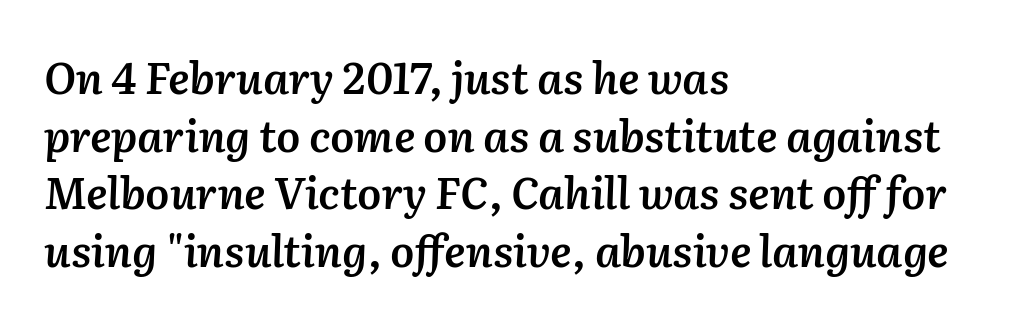
{"italic": "yes", "lean": "right", "slant_degrees": 2, "bold": "semi", "weight": "semibold", "width": "normal", "stroke_contrast": "medium", "x_height": "medium", "monospaced": "no", "underline": "no", "align": "left", "line_spacing": "normal", "line_spacing_ratio": 1.34, "letter_spacing": "normal", "letter_spacing_em": 0.0, "glyph_px": 43}
